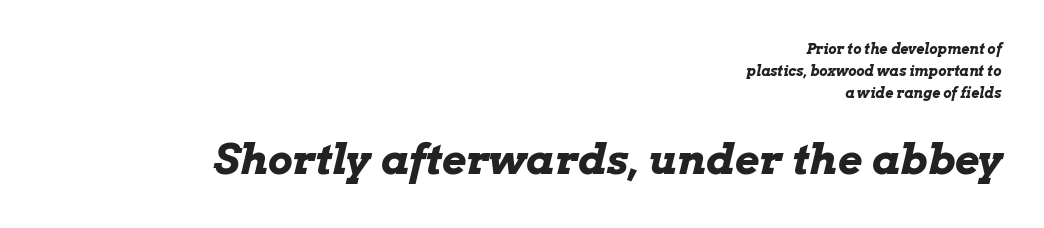
The lettering tilts uniformly, giving the passage an italic look. The gaps between neighbouring characters are ordinary and unremarkable. A typesetter would call this proportional, since set widths differ per character. Compared with a flush-left layout, this one pins lines to the opposite, right side.
